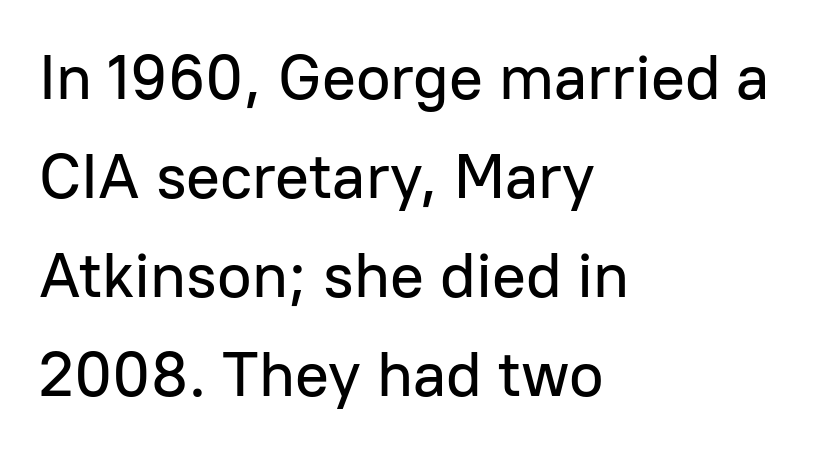
{"serif": "no", "italic": "no", "width": "normal", "stroke_contrast": "low", "x_height": "medium", "monospaced": "no", "underline": "no", "align": "left", "line_spacing": "normal", "line_spacing_ratio": 1.57, "letter_spacing": "normal", "letter_spacing_em": 0.0, "glyph_px": 63}
